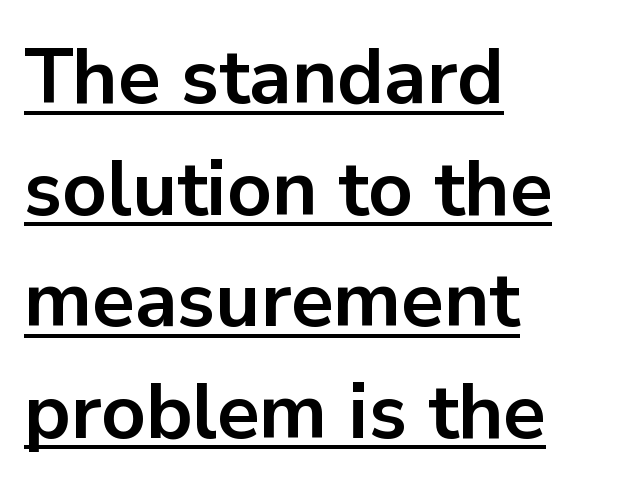
No extra tracking has been applied to these lines. Unlike italic type, these characters show no tilt at all. The characters look thick and weighty, a clear bold. A baseline rule has been typeset under these characters.
